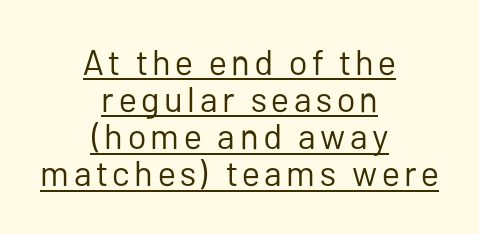
{"serif": "no", "italic": "no", "bold": "no", "weight": "regular", "width": "normal", "stroke_contrast": "low", "x_height": "medium", "monospaced": "no", "underline": "yes", "align": "center", "line_spacing": "tight", "line_spacing_ratio": 1.06, "glyph_px": 35}
